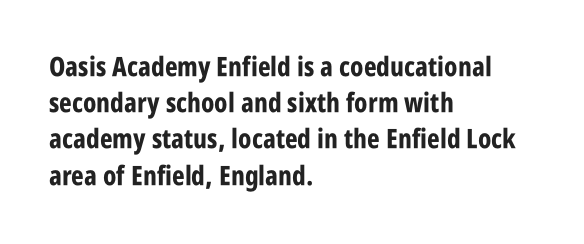
The image shows 27 px bold type, upright; set left-aligned, normal line spacing (1.34x), normal letter spacing, not underlined.
